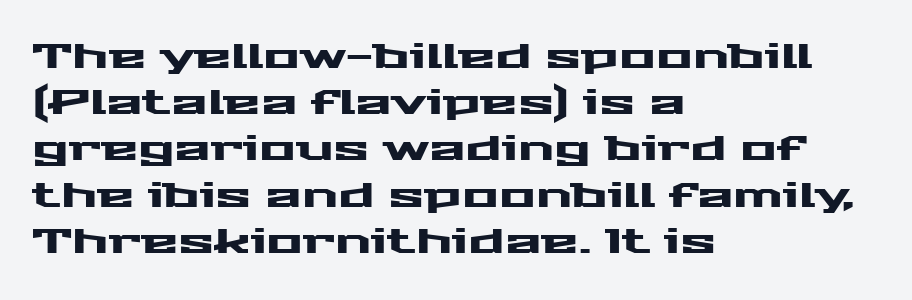
Q: Is the text italic (slanted)? A: No, it is upright.
Q: Is the typeface a serif or a sans-serif typeface? A: Sans-serif.
Q: Is the text underlined? A: No.
Q: How is the paragraph aligned? A: Left-aligned.
Q: Is the spacing between letters normal or unusually wide? A: Normal.
Q: Is the spacing between lines tight, normal or loose? A: Normal.
Q: Width (condensed, normal, or wide)? A: Wide.
Q: Stroke contrast? A: Medium.
Q: x-height? A: Medium.
Q: Monospaced? A: No.
